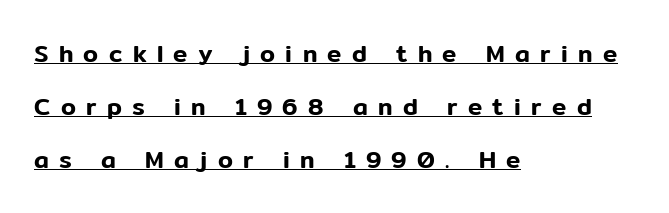
{"italic": "no", "underline": "yes", "align": "left", "line_spacing": "loose", "line_spacing_ratio": 2.2, "letter_spacing": "wide", "letter_spacing_em": 0.43, "glyph_px": 24}
